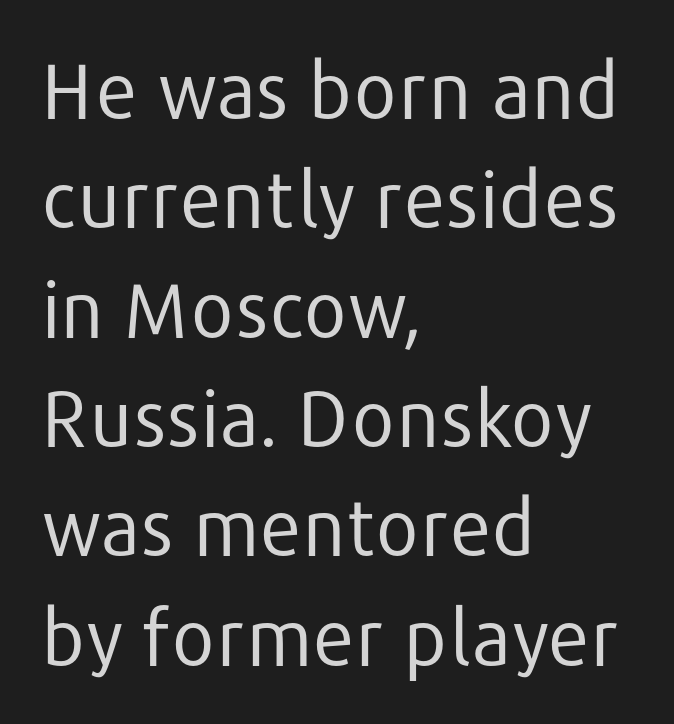
The image shows 77 px regular-weight sans-serif type, upright; set left-aligned, normal line spacing (1.42x), normal letter spacing, not underlined; low stroke contrast and a medium x-height.
